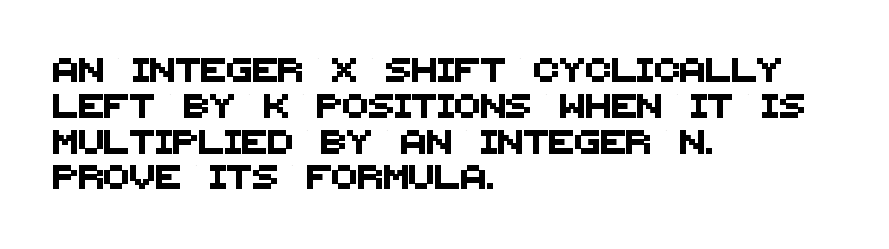
The image shows 24 px text type; set left-aligned, normal line spacing (1.49x), normal letter spacing, not underlined.
